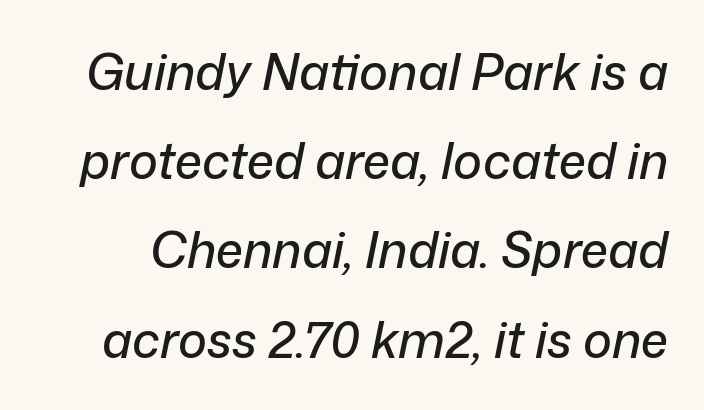
{"italic": "yes", "lean": "right", "slant_degrees": 12, "width": "normal", "stroke_contrast": "low", "x_height": "medium", "monospaced": "no", "underline": "no", "line_spacing_ratio": 1.82, "letter_spacing": "normal", "letter_spacing_em": 0.0, "glyph_px": 49}
